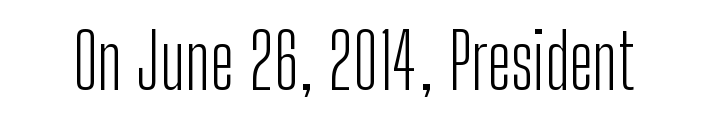
{"serif": "no", "italic": "no", "bold": "no", "weight": "light", "width": "condensed", "stroke_contrast": "low", "x_height": "medium", "monospaced": "no", "underline": "no", "letter_spacing": "normal", "letter_spacing_em": 0.0, "glyph_px": 75}
